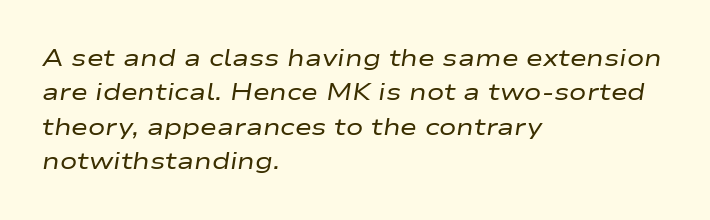
{"italic": "yes", "lean": "right", "slant_degrees": 9, "bold": "no", "underline": "no", "align": "left", "line_spacing": "normal", "line_spacing_ratio": 1.49, "letter_spacing": "normal", "letter_spacing_em": 0.0, "glyph_px": 23}
